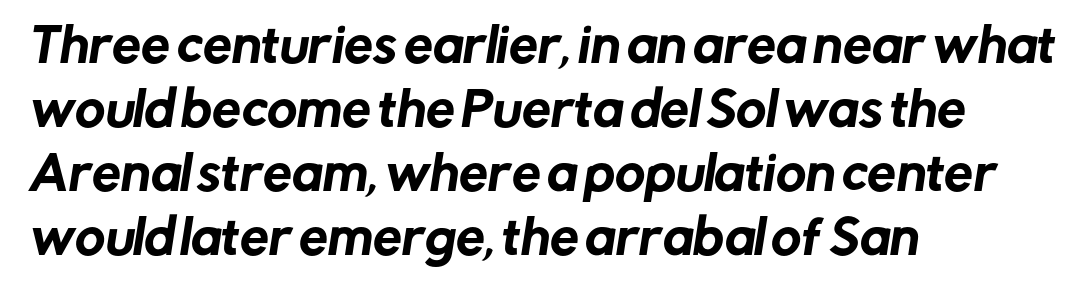
Q: Is the typeface a serif or a sans-serif typeface? A: Sans-serif.
Q: Is the text underlined? A: No.
Q: How is the paragraph aligned? A: Left-aligned.
Q: Is the spacing between letters normal or unusually wide? A: Normal.
Q: Is the spacing between lines tight, normal or loose? A: Normal.
Q: Width (condensed, normal, or wide)? A: Normal.
Q: Stroke contrast? A: Low.
Q: x-height? A: Medium.
Q: Monospaced? A: No.
